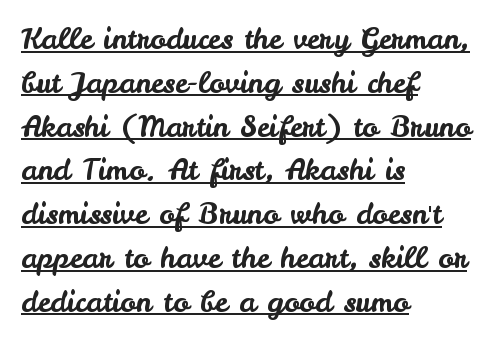
Each letter keeps its own natural width here, so spacing adapts to shape. The rendering uses a moderate line-height, typical for paragraphs. In terms of letterspacing, this is plain default setting. What decoration does the sample have? An underline.
